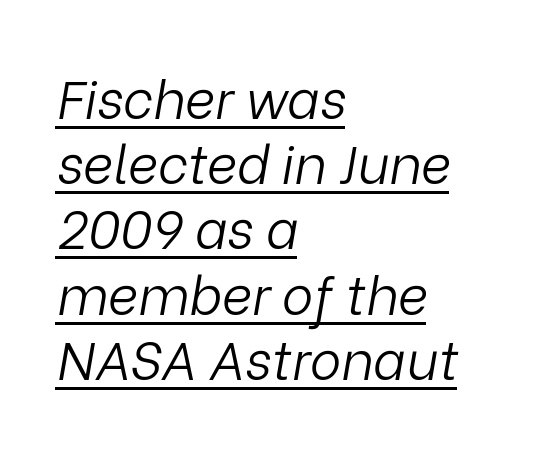
Each letter keeps its own natural width here, so spacing adapts to shape. A baseline rule has been typeset under these characters. The lettering tilts uniformly, giving the passage an italic look. The cut favours lightness, reaching ordinary text weight at its darkest.
